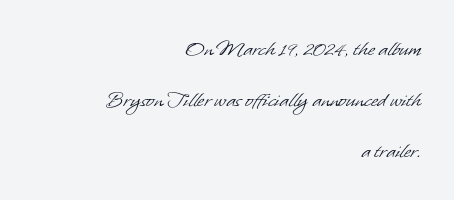
The image shows 24 px text type; set right-aligned, loose line spacing (2.12x), normal letter spacing, not underlined.
